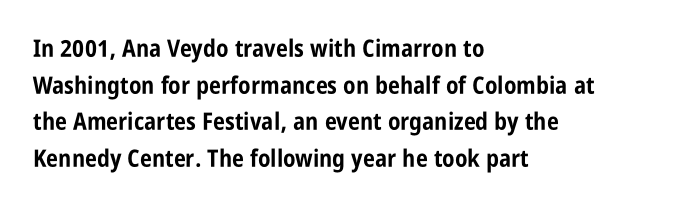
Q: Is the text bold? A: Yes.
Q: Is the text italic (slanted)? A: No, it is upright.
Q: Is the text underlined? A: No.
Q: How is the paragraph aligned? A: Left-aligned.
Q: Is the spacing between letters normal or unusually wide? A: Normal.
Q: Is the spacing between lines tight, normal or loose? A: Normal.
